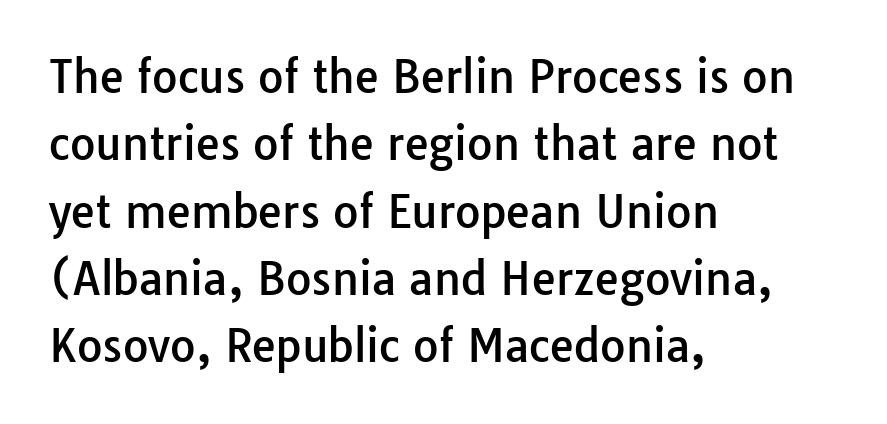
Q: Is the text italic (slanted)? A: No, it is upright.
Q: Is the typeface a serif or a sans-serif typeface? A: Sans-serif.
Q: Is the text underlined? A: No.
Q: How is the paragraph aligned? A: Left-aligned.
Q: Is the spacing between letters normal or unusually wide? A: Normal.
Q: Is the spacing between lines tight, normal or loose? A: Normal.
Q: Width (condensed, normal, or wide)? A: Normal.
Q: Stroke contrast? A: Low.
Q: x-height? A: Medium.
Q: Monospaced? A: No.
